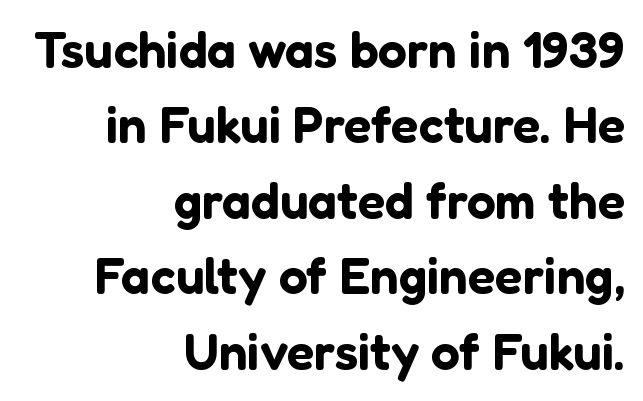
Q: Is the text italic (slanted)? A: No, it is upright.
Q: Is the typeface a serif or a sans-serif typeface? A: Sans-serif.
Q: Is the text underlined? A: No.
Q: How is the paragraph aligned? A: Right-aligned.
Q: Is the spacing between letters normal or unusually wide? A: Normal.
Q: Is the spacing between lines tight, normal or loose? A: Normal.
Q: Width (condensed, normal, or wide)? A: Normal.
Q: Stroke contrast? A: Low.
Q: x-height? A: Medium.
Q: Monospaced? A: No.
